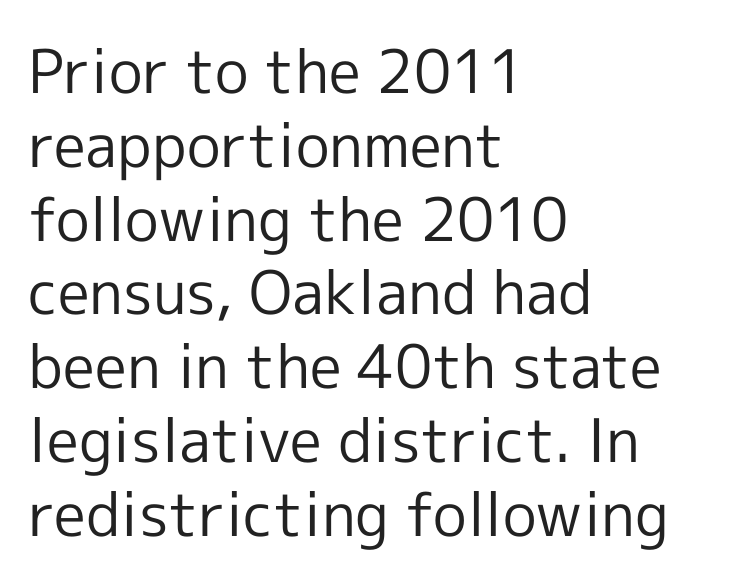
{"serif": "no", "italic": "no", "bold": "no", "weight": "regular", "width": "normal", "x_height": "medium", "monospaced": "no", "underline": "no", "align": "left", "line_spacing_ratio": 1.23, "letter_spacing": "normal", "letter_spacing_em": 0.0, "glyph_px": 60}
